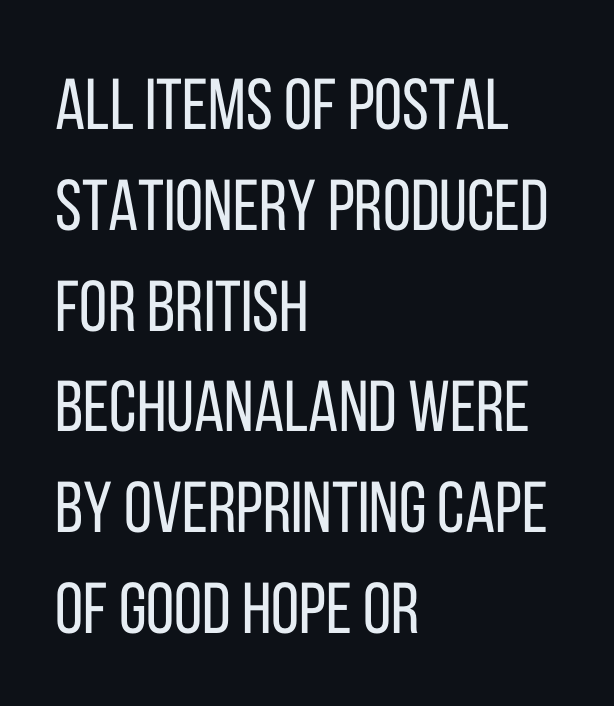
{"serif": "no", "italic": "no", "bold": "no", "weight": "regular", "width": "condensed", "stroke_contrast": "low", "x_height": "large", "monospaced": "no", "underline": "no", "align": "left", "line_spacing": "normal", "line_spacing_ratio": 1.4, "letter_spacing": "normal", "letter_spacing_em": 0.0, "glyph_px": 72}
